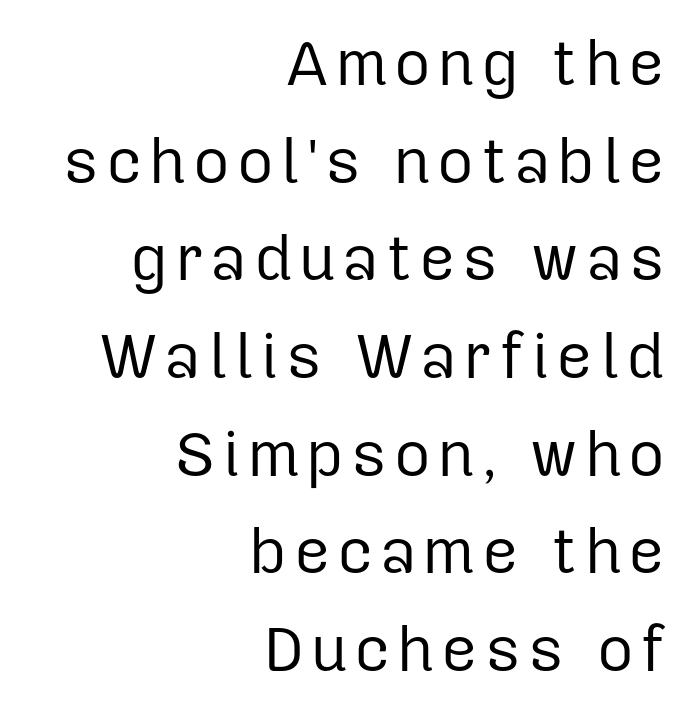
Q: Is the text bold? A: No.
Q: Is the text italic (slanted)? A: No, it is upright.
Q: Is the typeface a serif or a sans-serif typeface? A: Sans-serif.
Q: Is the text underlined? A: No.
Q: How is the paragraph aligned? A: Right-aligned.
Q: Is the spacing between lines tight, normal or loose? A: Normal.
Q: Width (condensed, normal, or wide)? A: Normal.
Q: Stroke contrast? A: Low.
Q: x-height? A: Medium.
Q: Monospaced? A: No.
